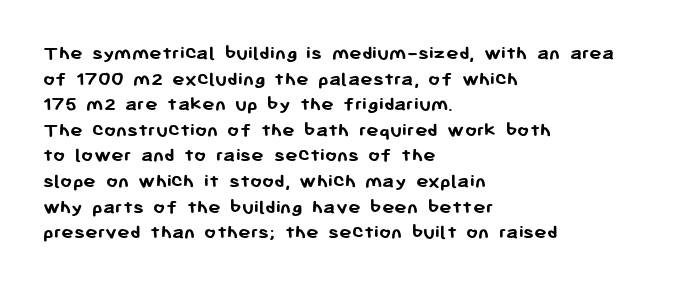
The image shows 21 px bold type, upright; set left-aligned, line spacing 1.22x, normal letter spacing, not underlined.
